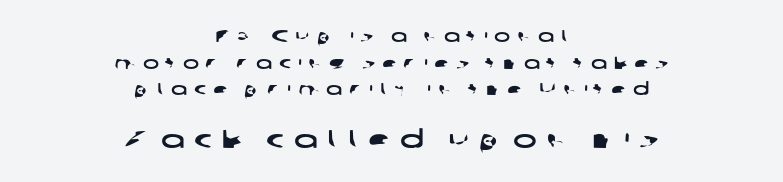
The image shows 25 px text type; set centered, normal line spacing (1.56x), unusually wide letter spacing (+0.4 em), not underlined; the second (bottom) block is 1.47x larger.
